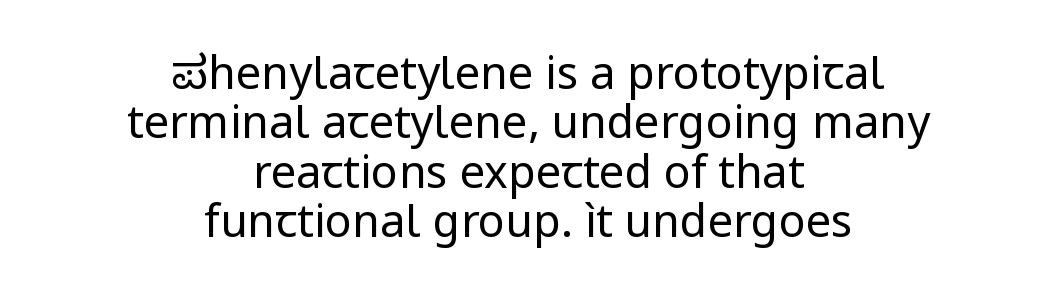
Q: Is the text bold? A: No.
Q: Is the text italic (slanted)? A: No, it is upright.
Q: Is the typeface a serif or a sans-serif typeface? A: Sans-serif.
Q: Is the text underlined? A: No.
Q: How is the paragraph aligned? A: Centered.
Q: Is the spacing between letters normal or unusually wide? A: Normal.
Q: Is the spacing between lines tight, normal or loose? A: Tight.
Q: Width (condensed, normal, or wide)? A: Normal.
Q: Stroke contrast? A: Low.
Q: x-height? A: Medium.
Q: Monospaced? A: No.
